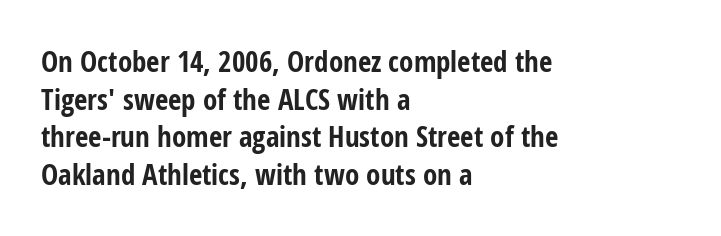
Q: Is the text bold? A: Yes.
Q: Is the text italic (slanted)? A: No, it is upright.
Q: Is the typeface a serif or a sans-serif typeface? A: Sans-serif.
Q: Is the text underlined? A: No.
Q: How is the paragraph aligned? A: Left-aligned.
Q: Is the spacing between letters normal or unusually wide? A: Normal.
Q: Is the spacing between lines tight, normal or loose? A: Normal.
Q: Width (condensed, normal, or wide)? A: Condensed.
Q: Stroke contrast? A: Low.
Q: x-height? A: Medium.
Q: Monospaced? A: No.
